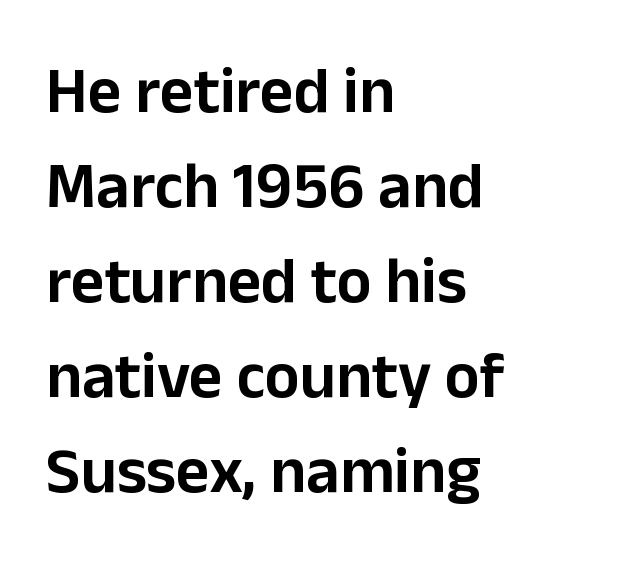
The compositor pushed each line to the left boundary. A typesetter would call this proportional, since set widths differ per character. The rendering shows plain stroke endings on the letterforms — a sans-serif design. Glyph-to-glyph distance matches everyday printed text. This is the regular roman posture of the typeface. Each row of text sits above clean, open space.
